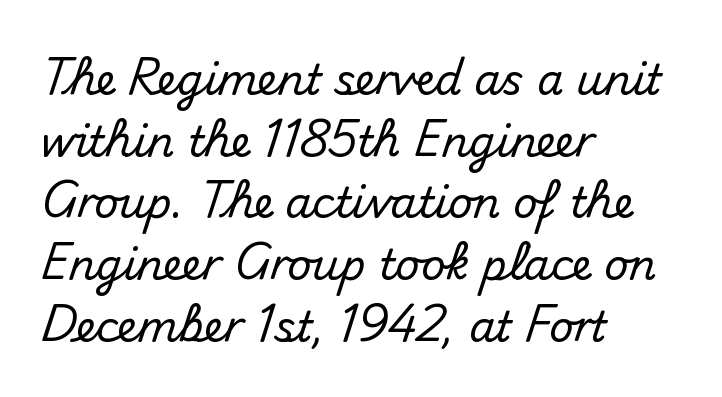
The image shows 42 px sans-serif type; set left-aligned, normal line spacing (1.47x), normal letter spacing, not underlined; medium stroke contrast and a small x-height.
